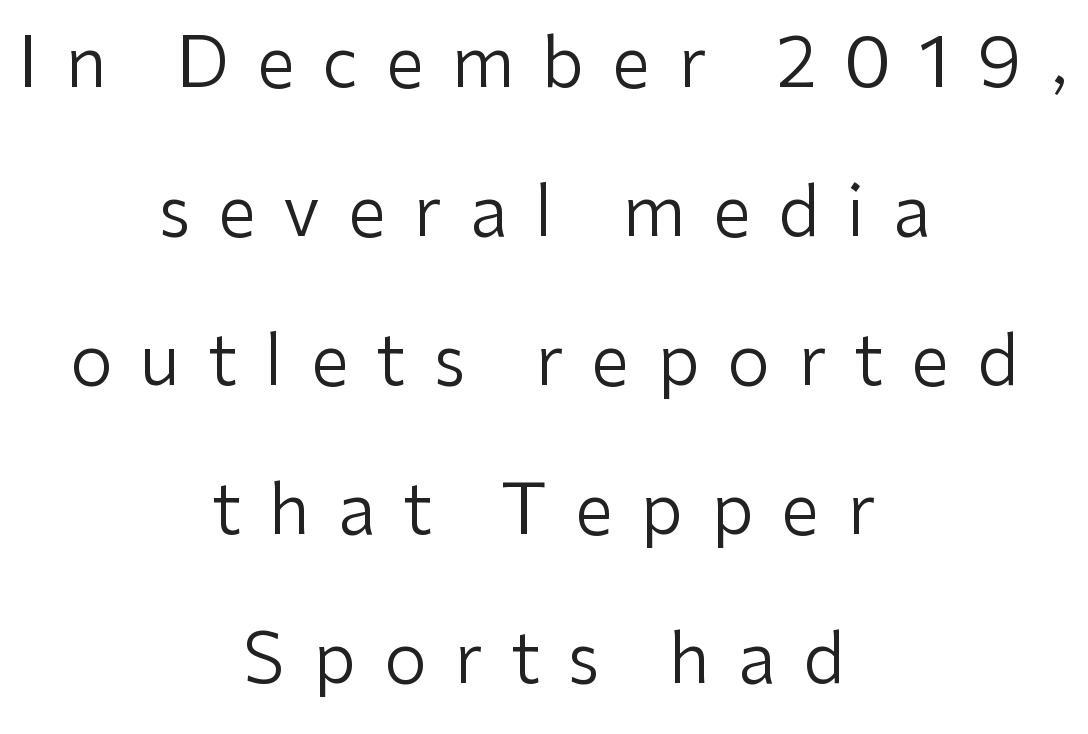
The image shows 69 px regular-weight sans-serif type, upright; set centered, loose line spacing (2.16x), unusually wide letter spacing (+0.4 em), not underlined; low stroke contrast and a medium x-height.
